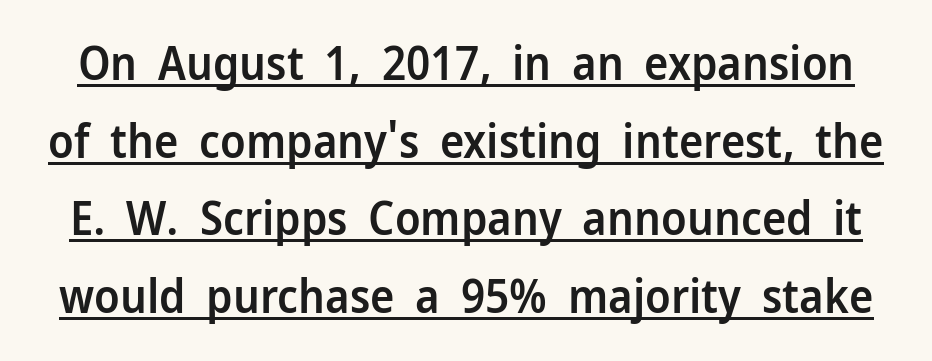
Q: Is the text bold? A: Semi-bold.
Q: Is the text italic (slanted)? A: No, it is upright.
Q: Is the typeface a serif or a sans-serif typeface? A: Sans-serif.
Q: Is the text underlined? A: Yes.
Q: Is the spacing between letters normal or unusually wide? A: Normal.
Q: Is the spacing between lines tight, normal or loose? A: Normal.
Q: Width (condensed, normal, or wide)? A: Normal.
Q: Stroke contrast? A: Low.
Q: x-height? A: Medium.
Q: Monospaced? A: No.
